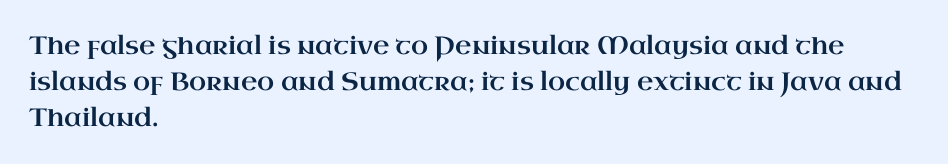
{"italic": "no", "underline": "no", "align": "left", "line_spacing": "normal", "line_spacing_ratio": 1.44, "letter_spacing": "normal", "letter_spacing_em": 0.0, "glyph_px": 25}
